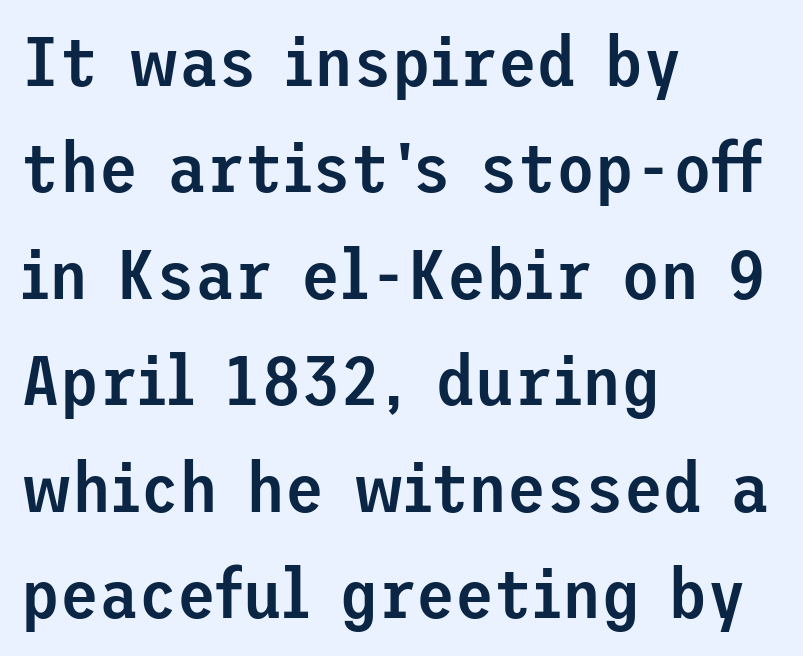
Q: Is the text bold? A: Semi-bold.
Q: Is the text italic (slanted)? A: No, it is upright.
Q: Is the typeface a serif or a sans-serif typeface? A: Sans-serif.
Q: Is the text underlined? A: No.
Q: How is the paragraph aligned? A: Left-aligned.
Q: Is the spacing between letters normal or unusually wide? A: Normal.
Q: Is the spacing between lines tight, normal or loose? A: Normal.
Q: Width (condensed, normal, or wide)? A: Normal.
Q: Stroke contrast? A: Low.
Q: x-height? A: Medium.
